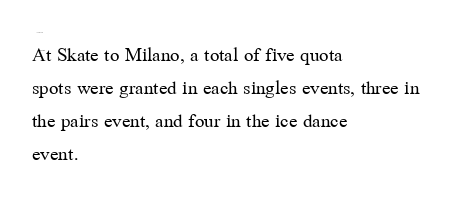
Q: Is the text bold? A: No.
Q: Is the text italic (slanted)? A: No, it is upright.
Q: Is the text underlined? A: No.
Q: How is the paragraph aligned? A: Left-aligned.
Q: Is the spacing between letters normal or unusually wide? A: Normal.
Q: Is the spacing between lines tight, normal or loose? A: Normal.
